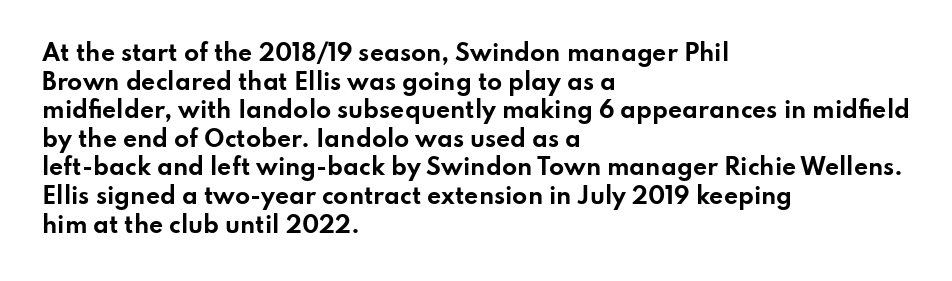
Teacher's note: observe the even left margin — that is flush-left alignment. You can tell it's not italic because the verticals are truly vertical. Words float on clear page, feet unadorned. The letterforms sit shoulder to shoulder at normal distance.
